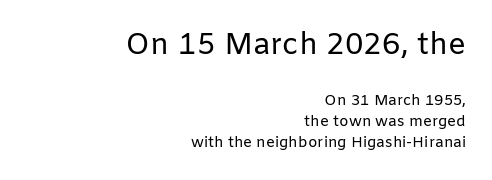
Q: Is the text bold? A: No.
Q: Is the text italic (slanted)? A: No, it is upright.
Q: Is the typeface a serif or a sans-serif typeface? A: Sans-serif.
Q: Is the text underlined? A: No.
Q: How is the paragraph aligned? A: Right-aligned.
Q: Is the spacing between letters normal or unusually wide? A: Normal.
Q: Is the spacing between lines tight, normal or loose? A: Normal.
Q: Which block of text is set in a larger size, the first (top) or the second (bottom)? A: The first (top) one.
Q: Width (condensed, normal, or wide)? A: Normal.
Q: Stroke contrast? A: Low.
Q: x-height? A: Medium.
Q: Monospaced? A: No.
